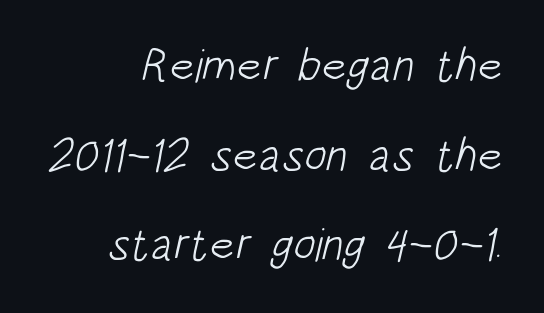
This rendering employs a face without finishing strokes, i.e., a sans-serif. The typesetting does not lean heavy: it is not bold. Character widths vary here, with narrow letters taking less room than wide ones. In CSS terms this would be text-align: right. Leading: increased.
